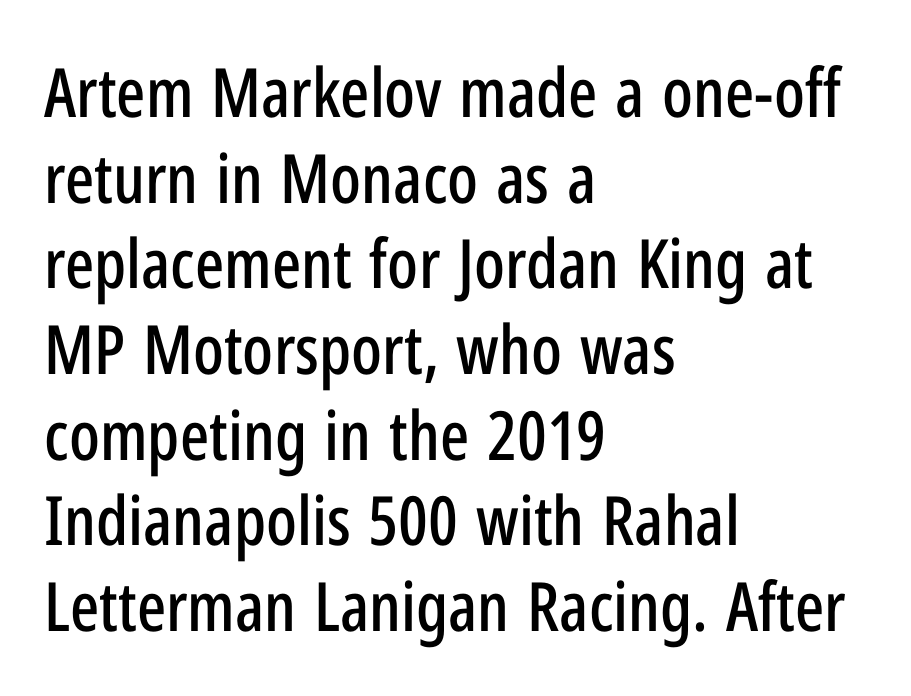
The image shows 68 px condensed sans-serif type, upright; set left-aligned, normal line spacing (1.26x), normal letter spacing, not underlined; low stroke contrast and a medium x-height.
